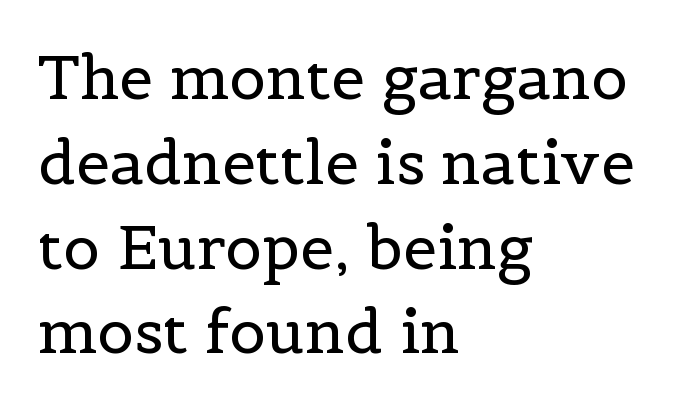
Q: Is the text bold? A: No.
Q: Is the text italic (slanted)? A: No, it is upright.
Q: Is the typeface a serif or a sans-serif typeface? A: Serif.
Q: Is the text underlined? A: No.
Q: How is the paragraph aligned? A: Left-aligned.
Q: Is the spacing between letters normal or unusually wide? A: Normal.
Q: Is the spacing between lines tight, normal or loose? A: Normal.
Q: Width (condensed, normal, or wide)? A: Normal.
Q: x-height? A: Medium.
Q: Monospaced? A: No.
